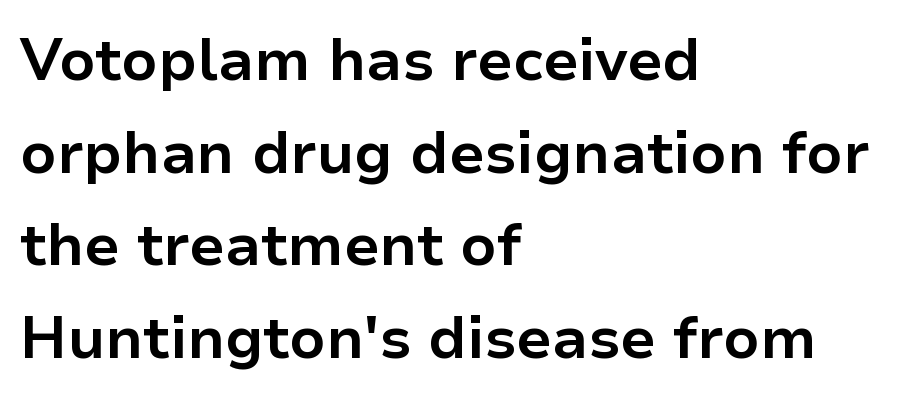
{"serif": "no", "italic": "no", "bold": "yes", "weight": "bold", "width": "normal", "stroke_contrast": "low", "x_height": "medium", "monospaced": "no", "underline": "no", "align": "left", "line_spacing": "normal", "line_spacing_ratio": 1.57, "letter_spacing": "normal", "letter_spacing_em": 0.0, "glyph_px": 59}
